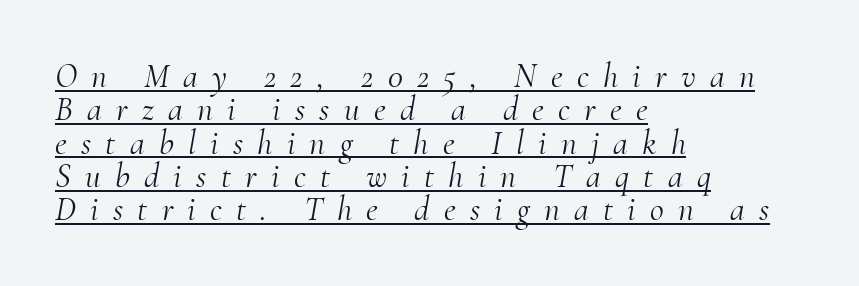
The image shows 34 px light serif type, italic (leaning right); set left-aligned, tight line spacing (0.98x), unusually wide letter spacing (+0.42 em), underlined; medium stroke contrast and a small x-height.
